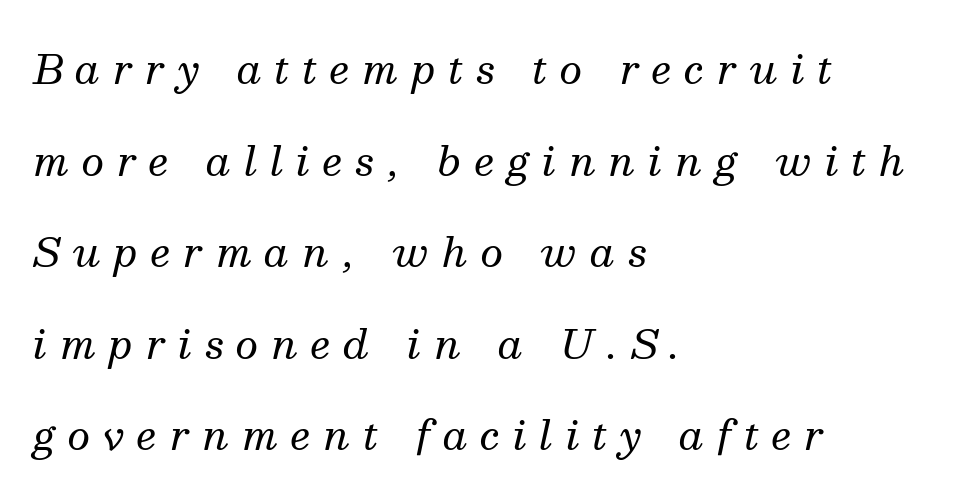
Casual observation: everything's shoved over to the left. Proportional: the letters do not fall into vertical columns. One glance says open: line gaps are wider than usual. Tracking here is generous; glyphs stand well apart from one another. The characters display serif detailing at their extremities. A bare baseline throughout the passage.
